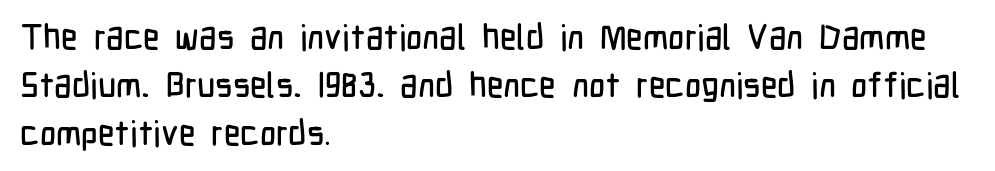
Q: Is the text italic (slanted)? A: No, it is upright.
Q: Is the typeface a serif or a sans-serif typeface? A: Sans-serif.
Q: Is the text underlined? A: No.
Q: How is the paragraph aligned? A: Left-aligned.
Q: Is the spacing between letters normal or unusually wide? A: Normal.
Q: Is the spacing between lines tight, normal or loose? A: Normal.
Q: Width (condensed, normal, or wide)? A: Condensed.
Q: Stroke contrast? A: Low.
Q: x-height? A: Medium.
Q: Monospaced? A: No.
